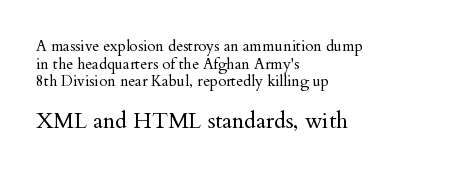
{"italic": "no", "bold": "no", "underline": "no", "align": "left", "line_spacing_ratio": 1.17, "letter_spacing": "normal", "letter_spacing_em": 0.0, "larger_block": "second", "size_ratio": 1.47, "glyph_px": 22}
